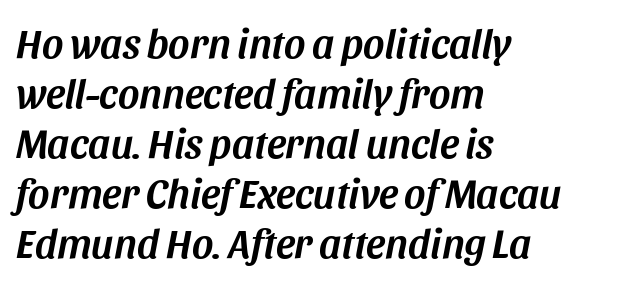
{"italic": "yes", "lean": "right", "slant_degrees": 11, "width": "normal", "stroke_contrast": "medium", "x_height": "large", "monospaced": "no", "underline": "no", "align": "left", "line_spacing_ratio": 1.22, "letter_spacing": "normal", "letter_spacing_em": 0.0, "glyph_px": 41}
